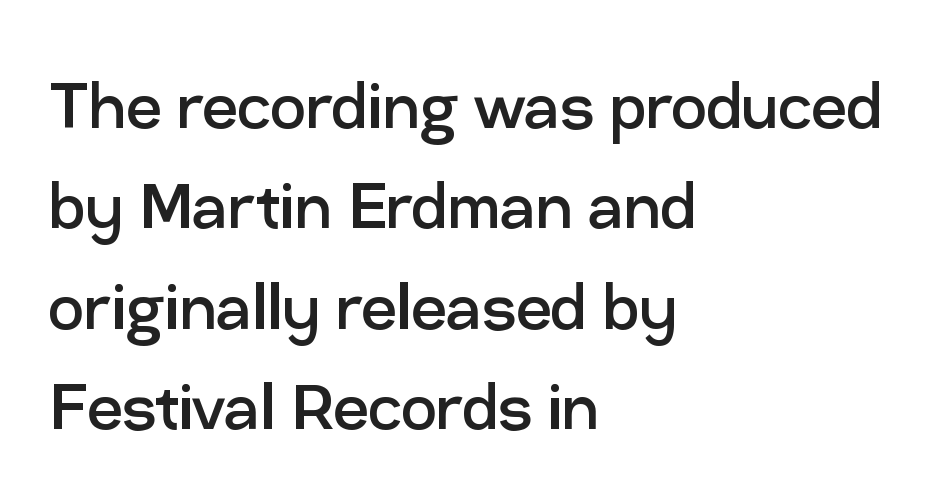
Q: Is the text bold? A: No.
Q: Is the text italic (slanted)? A: No, it is upright.
Q: Is the typeface a serif or a sans-serif typeface? A: Sans-serif.
Q: Is the text underlined? A: No.
Q: How is the paragraph aligned? A: Left-aligned.
Q: Is the spacing between letters normal or unusually wide? A: Normal.
Q: Is the spacing between lines tight, normal or loose? A: Normal.
Q: Width (condensed, normal, or wide)? A: Normal.
Q: Stroke contrast? A: Low.
Q: x-height? A: Medium.
Q: Monospaced? A: No.
